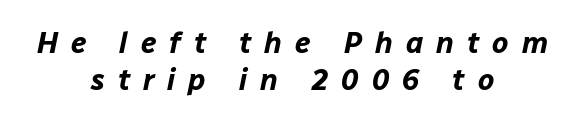
Q: Is the text bold? A: Yes.
Q: Is the text italic (slanted)? A: Yes, it leans right by about 12 degrees.
Q: Is the text underlined? A: No.
Q: How is the paragraph aligned? A: Centered.
Q: Is the spacing between letters normal or unusually wide? A: Unusually wide.
Q: Is the spacing between lines tight, normal or loose? A: Normal.
Q: Width (condensed, normal, or wide)? A: Normal.
Q: Stroke contrast? A: Low.
Q: x-height? A: Medium.
Q: Monospaced? A: No.
